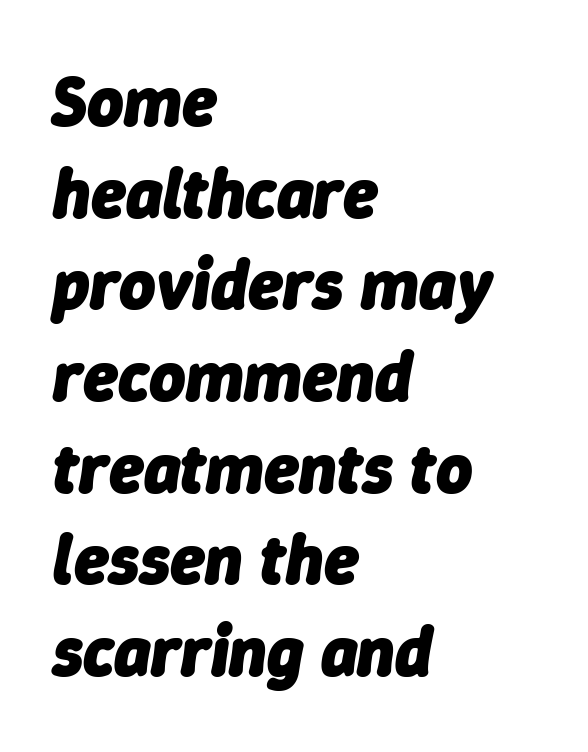
The rows are spaced the way most documents space them. Note the varied advance widths — an 'i' is clearly narrower than an 'm'. Horizontally, the lines are justified to the leading edge only. There's an unmistakable incline to the writing here. The glyphs have the mass of a bold cut.
